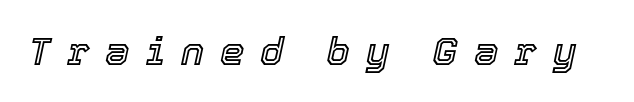
{"italic": "yes", "lean": "right", "slant_degrees": 12, "width": "normal", "x_height": "medium", "monospaced": "no", "underline": "no", "letter_spacing": "wide", "letter_spacing_em": 0.41, "glyph_px": 39}
